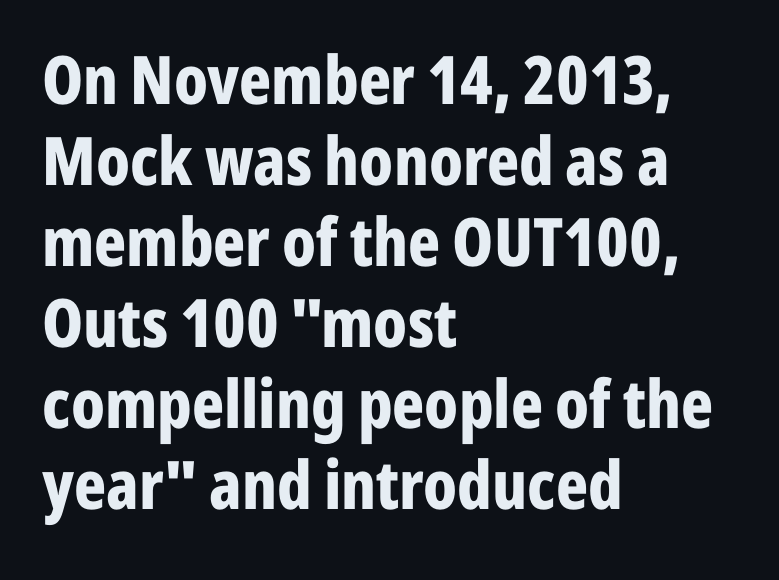
{"serif": "no", "italic": "no", "bold": "yes", "weight": "bold", "width": "condensed", "stroke_contrast": "low", "x_height": "medium", "monospaced": "no", "underline": "no", "align": "left", "line_spacing_ratio": 1.21, "letter_spacing": "normal", "letter_spacing_em": 0.0, "glyph_px": 67}
